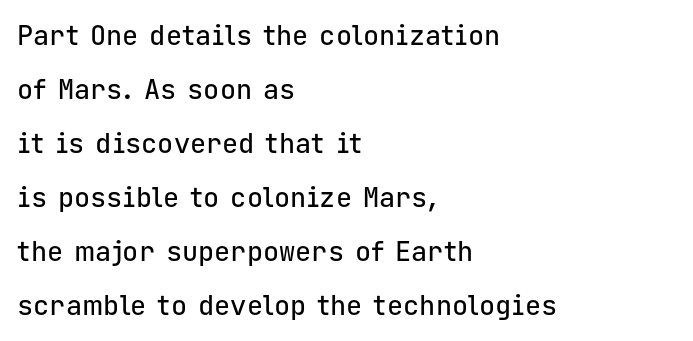
Plain, unruled lines of type. A great deal of white space separates one row of letters from the next. Layout note: lines flush left. Observe the ordinary spacing: letters are neighbours, not strangers.
